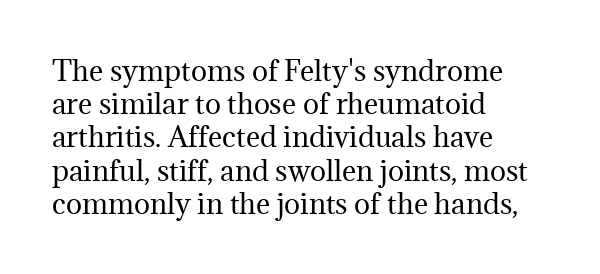
{"italic": "no", "bold": "no", "underline": "no", "align": "left", "line_spacing_ratio": 1.23, "letter_spacing": "normal", "letter_spacing_em": 0.0, "glyph_px": 27}
